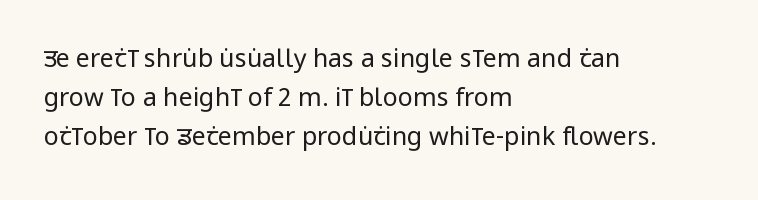
The image shows 25 px text type, upright; set left-aligned, normal line spacing (1.56x), normal letter spacing, not underlined.
